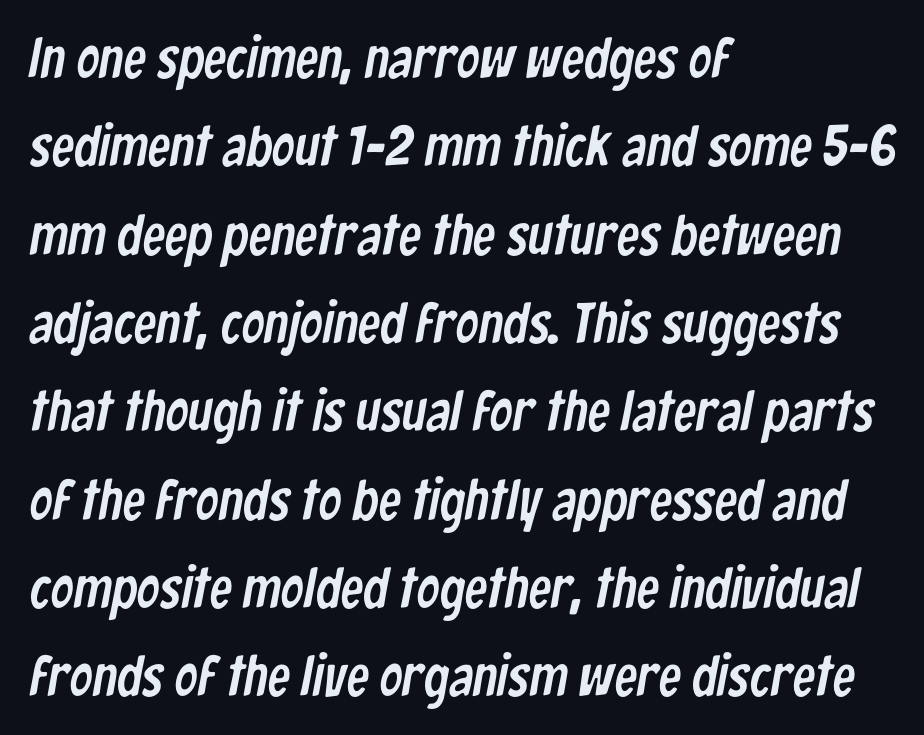
Horizontal alignment here is leftward, the default for most running prose. Check under the words: just untouched page. This rendering employs a face without finishing strokes, i.e., a sans-serif. What's the leading like? Ordinary, nothing unusual.
